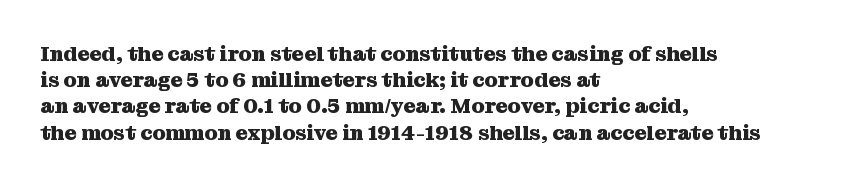
The image shows 21 px bold type, upright; set left-aligned, normal line spacing (1.25x), normal letter spacing, not underlined.
